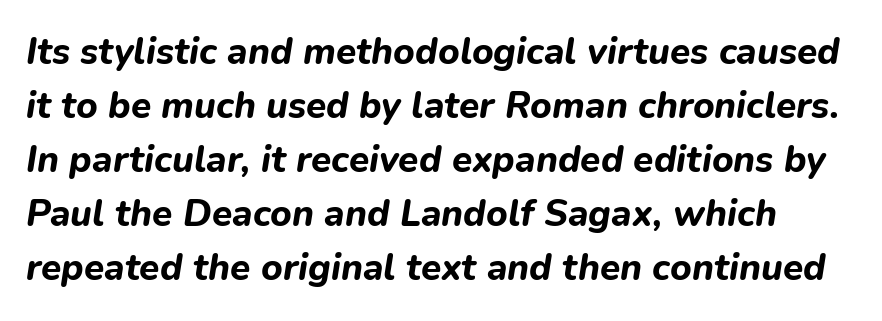
How would I describe the line gaps? Plain and ordinary. Check the space under the baseline: it is left empty. A typesetter would call this proportional, since set widths differ per character. The specimen reads as italic at a glance. The gaps between neighbouring characters are ordinary and unremarkable.
